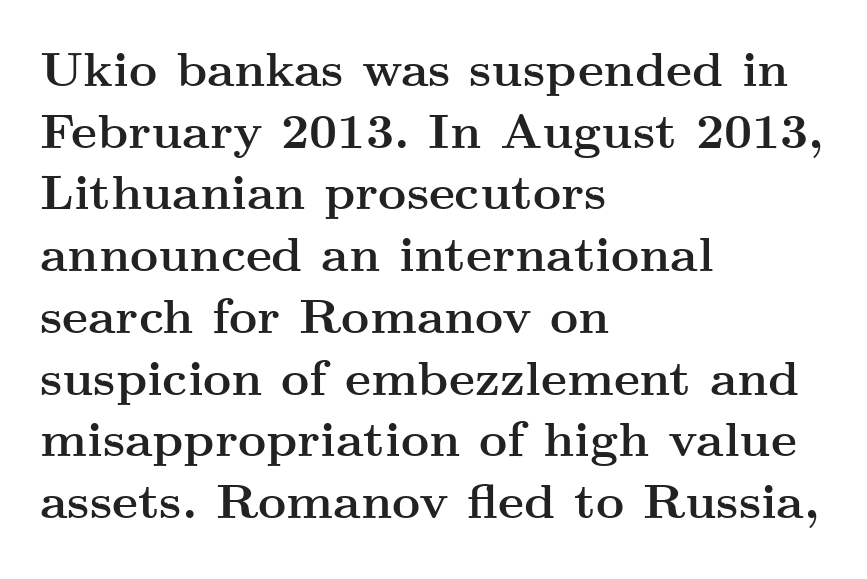
The tracking reads as untouched default to a designer's eye. Check the space under the baseline: it is left empty. The passage shown is typed in a proportional face where columns would drift. Little horizontal feet cap the strokes, marking this as serif type. The rendering uses a bold face; every stroke is thick and dark. This sample keeps an unexceptional amount of space between lines.
